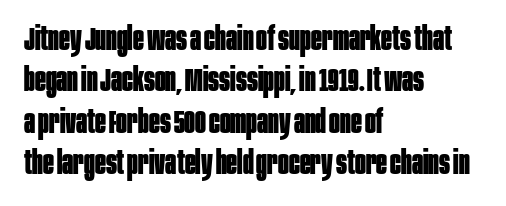
The image shows 32 px bold, condensed sans-serif type, upright; set left-aligned, normal line spacing (1.29x), normal letter spacing, not underlined; low stroke contrast and a large x-height.
